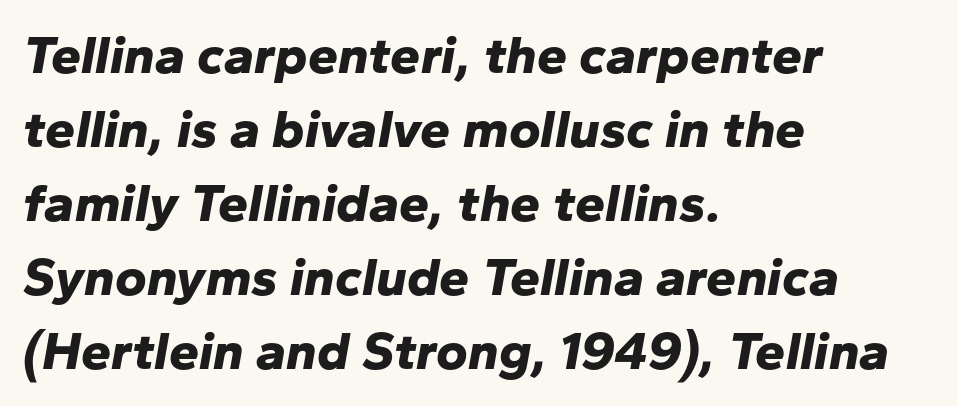
{"italic": "yes", "lean": "right", "slant_degrees": 10, "bold": "yes", "weight": "bold", "width": "normal", "stroke_contrast": "low", "x_height": "medium", "monospaced": "no", "underline": "no", "align": "left", "line_spacing": "normal", "line_spacing_ratio": 1.37, "letter_spacing": "normal", "letter_spacing_em": 0.0, "glyph_px": 54}
